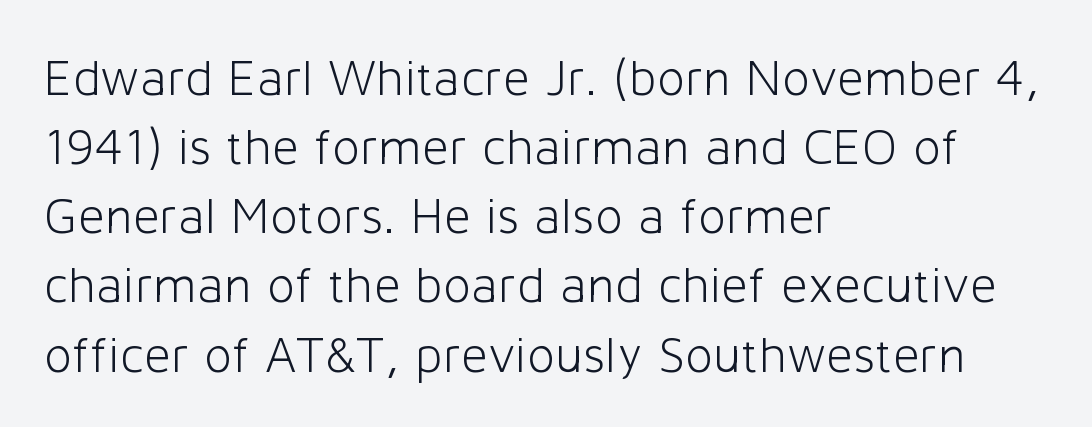
The image shows 52 px light sans-serif type, upright; set left-aligned, normal line spacing (1.33x), normal letter spacing, not underlined; low stroke contrast and a medium x-height.
